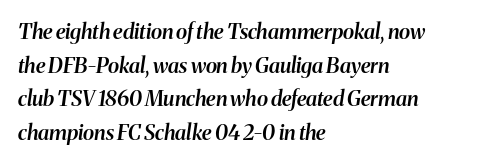
The image shows 21 px text type, italic (leaning right); set left-aligned, normal line spacing (1.6x), normal letter spacing, not underlined.
